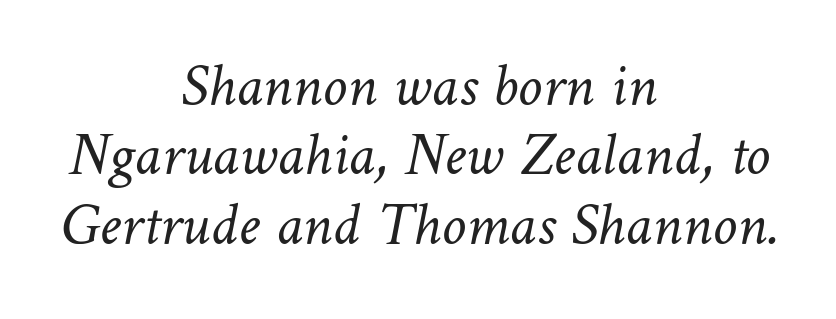
Q: Is the text bold? A: No.
Q: Is the text underlined? A: No.
Q: How is the paragraph aligned? A: Centered.
Q: Is the spacing between letters normal or unusually wide? A: Normal.
Q: Is the spacing between lines tight, normal or loose? A: Tight.
Q: Width (condensed, normal, or wide)? A: Normal.
Q: Stroke contrast? A: Low.
Q: x-height? A: Medium.
Q: Monospaced? A: No.
